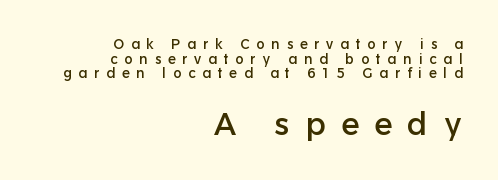
{"serif": "no", "italic": "no", "width": "normal", "stroke_contrast": "low", "x_height": "medium", "monospaced": "no", "underline": "no", "align": "right", "line_spacing": "tight", "line_spacing_ratio": 1.04, "letter_spacing": "wide", "letter_spacing_em": 0.48, "larger_block": "second", "size_ratio": 2.29, "glyph_px": 32}
